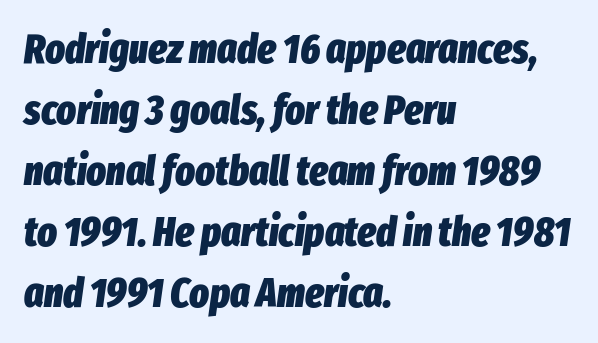
The image shows 41 px heavy, condensed type, italic (leaning right); set left-aligned, normal line spacing (1.49x), normal letter spacing, not underlined; low stroke contrast and a medium x-height.
